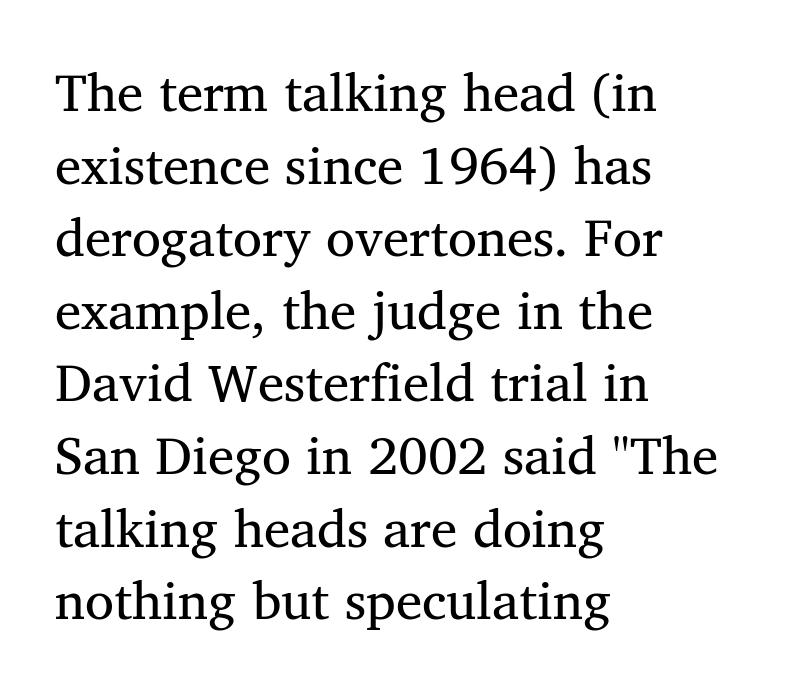
The image shows 53 px regular-weight serif type, upright; set left-aligned, normal line spacing (1.37x), normal letter spacing, not underlined; medium stroke contrast and a medium x-height.
